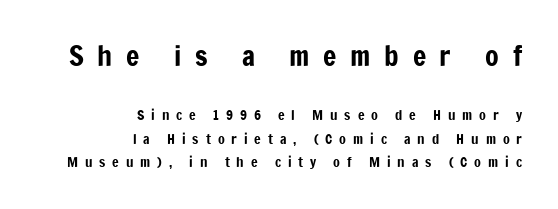
Q: Is the text italic (slanted)? A: No, it is upright.
Q: Is the typeface a serif or a sans-serif typeface? A: Sans-serif.
Q: Is the text underlined? A: No.
Q: How is the paragraph aligned? A: Right-aligned.
Q: Is the spacing between letters normal or unusually wide? A: Unusually wide.
Q: Is the spacing between lines tight, normal or loose? A: Normal.
Q: Which block of text is set in a larger size, the first (top) or the second (bottom)? A: The first (top) one.
Q: Width (condensed, normal, or wide)? A: Condensed.
Q: Stroke contrast? A: Low.
Q: x-height? A: Medium.
Q: Monospaced? A: No.
